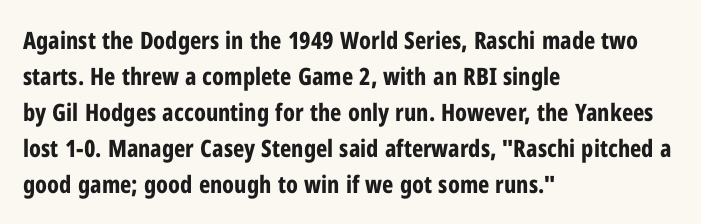
{"italic": "no", "bold": "yes", "underline": "no", "align": "left", "line_spacing": "normal", "line_spacing_ratio": 1.5, "letter_spacing": "normal", "letter_spacing_em": 0.0, "glyph_px": 24}
